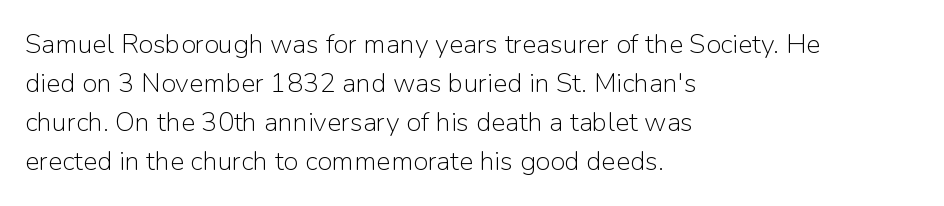
Q: Is the text bold? A: No.
Q: Is the text italic (slanted)? A: No, it is upright.
Q: Is the text underlined? A: No.
Q: How is the paragraph aligned? A: Left-aligned.
Q: Is the spacing between letters normal or unusually wide? A: Normal.
Q: Is the spacing between lines tight, normal or loose? A: Normal.
